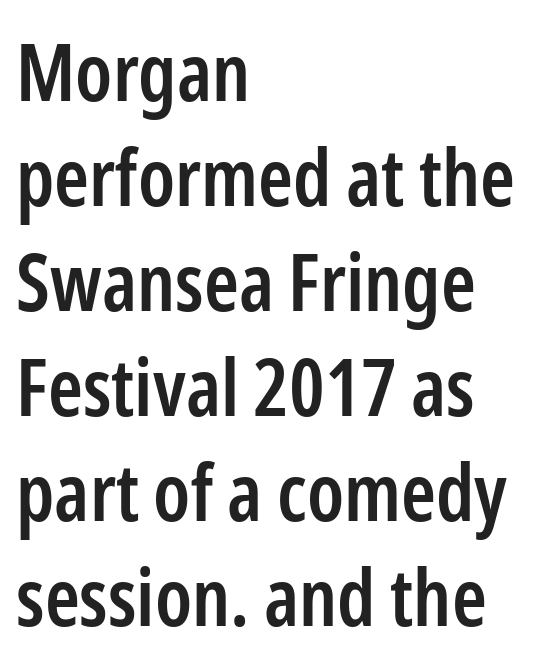
Q: Is the text bold? A: Semi-bold.
Q: Is the text italic (slanted)? A: No, it is upright.
Q: Is the typeface a serif or a sans-serif typeface? A: Sans-serif.
Q: Is the text underlined? A: No.
Q: How is the paragraph aligned? A: Left-aligned.
Q: Is the spacing between letters normal or unusually wide? A: Normal.
Q: Is the spacing between lines tight, normal or loose? A: Normal.
Q: Width (condensed, normal, or wide)? A: Condensed.
Q: Stroke contrast? A: Low.
Q: x-height? A: Medium.
Q: Monospaced? A: No.
